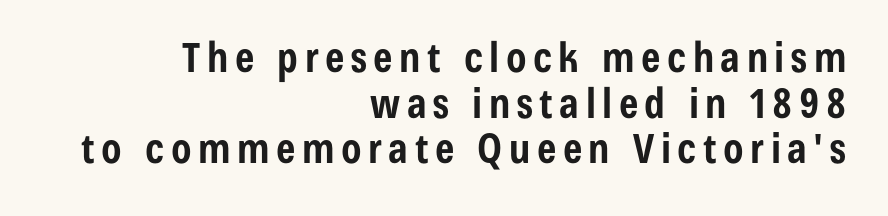
{"serif": "no", "italic": "no", "bold": "yes", "weight": "bold", "width": "condensed", "stroke_contrast": "low", "x_height": "medium", "monospaced": "no", "underline": "no", "align": "right", "line_spacing": "tight", "line_spacing_ratio": 1.11, "glyph_px": 41}
